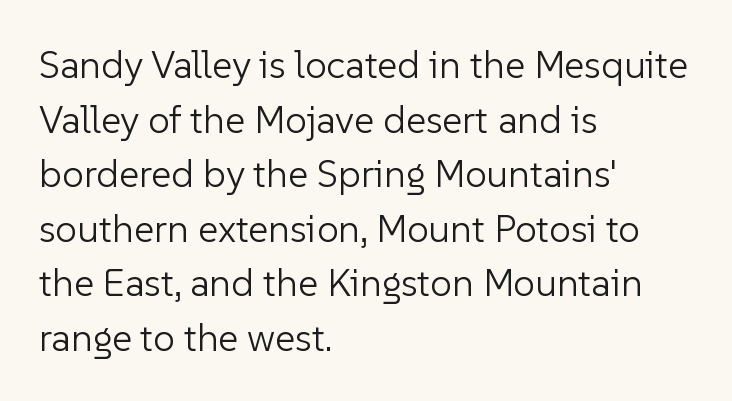
{"serif": "no", "italic": "no", "bold": "no", "weight": "light", "width": "normal", "stroke_contrast": "low", "x_height": "medium", "monospaced": "no", "underline": "no", "align": "left", "line_spacing": "normal", "line_spacing_ratio": 1.4, "letter_spacing": "normal", "letter_spacing_em": 0.0, "glyph_px": 39}
